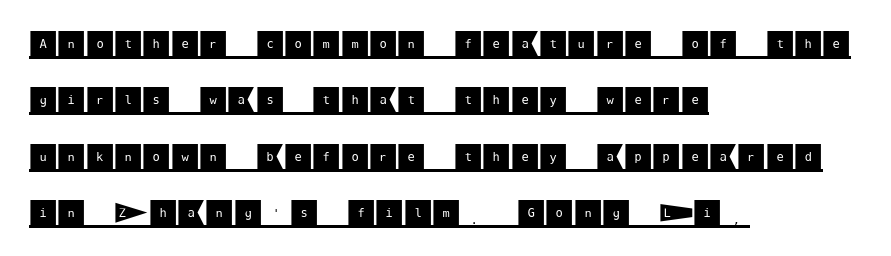
Q: Is the text italic (slanted)? A: No, it is upright.
Q: Is the typeface a serif or a sans-serif typeface? A: Sans-serif.
Q: Is the text underlined? A: Yes.
Q: How is the paragraph aligned? A: Left-aligned.
Q: Is the spacing between letters normal or unusually wide? A: Normal.
Q: Is the spacing between lines tight, normal or loose? A: Loose.
Q: Width (condensed, normal, or wide)? A: Normal.
Q: Stroke contrast? A: Medium.
Q: x-height? A: Large.
